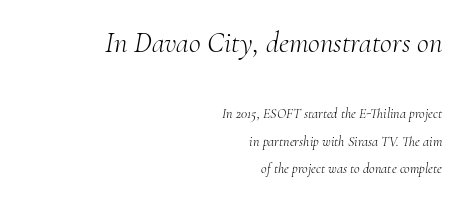
Q: Is the text bold? A: No.
Q: Is the text italic (slanted)? A: Yes, it leans right by about 10 degrees.
Q: Is the typeface a serif or a sans-serif typeface? A: Serif.
Q: Is the text underlined? A: No.
Q: How is the paragraph aligned? A: Right-aligned.
Q: Is the spacing between letters normal or unusually wide? A: Normal.
Q: Is the spacing between lines tight, normal or loose? A: Loose.
Q: Which block of text is set in a larger size, the first (top) or the second (bottom)? A: The first (top) one.
Q: Width (condensed, normal, or wide)? A: Normal.
Q: Stroke contrast? A: Medium.
Q: x-height? A: Small.
Q: Monospaced? A: No.
